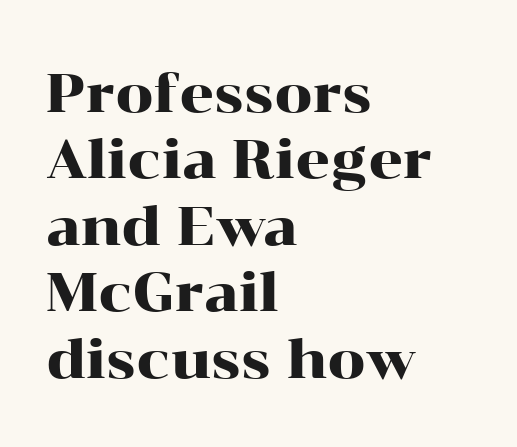
Q: Is the text italic (slanted)? A: No, it is upright.
Q: Is the typeface a serif or a sans-serif typeface? A: Serif.
Q: Is the text underlined? A: No.
Q: How is the paragraph aligned? A: Left-aligned.
Q: Is the spacing between letters normal or unusually wide? A: Normal.
Q: Width (condensed, normal, or wide)? A: Wide.
Q: Stroke contrast? A: High.
Q: x-height? A: Medium.
Q: Monospaced? A: No.
